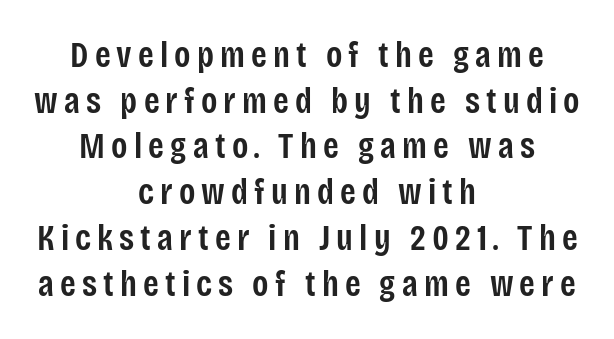
Q: Is the text bold? A: Semi-bold.
Q: Is the text italic (slanted)? A: No, it is upright.
Q: Is the typeface a serif or a sans-serif typeface? A: Sans-serif.
Q: Is the text underlined? A: No.
Q: How is the paragraph aligned? A: Centered.
Q: Is the spacing between lines tight, normal or loose? A: Normal.
Q: Width (condensed, normal, or wide)? A: Condensed.
Q: Stroke contrast? A: Low.
Q: x-height? A: Large.
Q: Monospaced? A: No.
